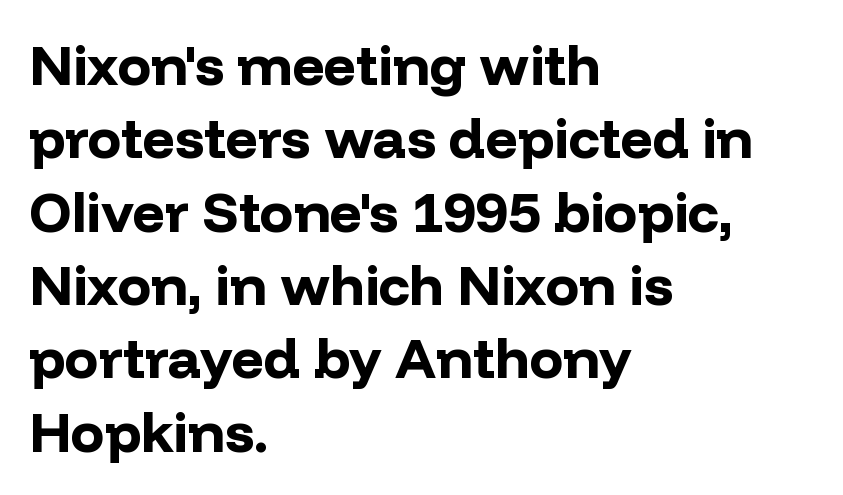
{"serif": "no", "italic": "no", "bold": "yes", "weight": "bold", "width": "normal", "stroke_contrast": "low", "x_height": "medium", "monospaced": "no", "underline": "no", "align": "left", "line_spacing": "normal", "line_spacing_ratio": 1.31, "letter_spacing": "normal", "letter_spacing_em": 0.0, "glyph_px": 56}
